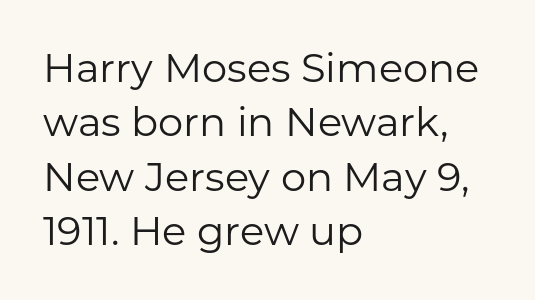
The image shows 40 px regular-weight sans-serif type, upright; set left-aligned, normal line spacing (1.36x), normal letter spacing, not underlined; low stroke contrast and a medium x-height.
